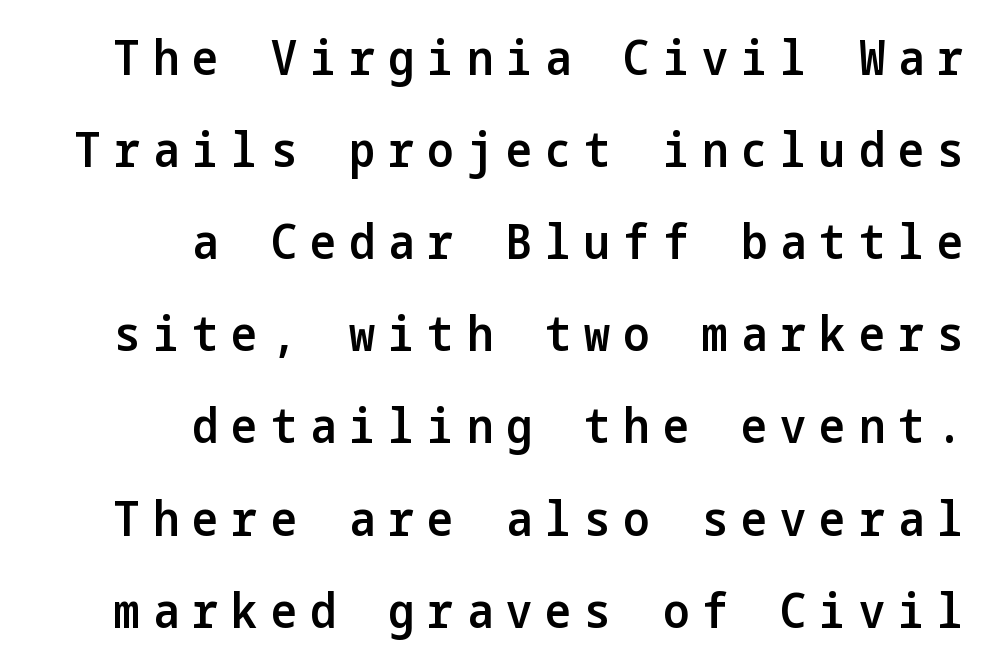
Q: Is the text bold? A: Semi-bold.
Q: Is the text italic (slanted)? A: No, it is upright.
Q: Is the typeface a serif or a sans-serif typeface? A: Sans-serif.
Q: Is the text underlined? A: No.
Q: How is the paragraph aligned? A: Right-aligned.
Q: Is the spacing between letters normal or unusually wide? A: Unusually wide.
Q: Width (condensed, normal, or wide)? A: Condensed.
Q: Stroke contrast? A: Low.
Q: x-height? A: Medium.
